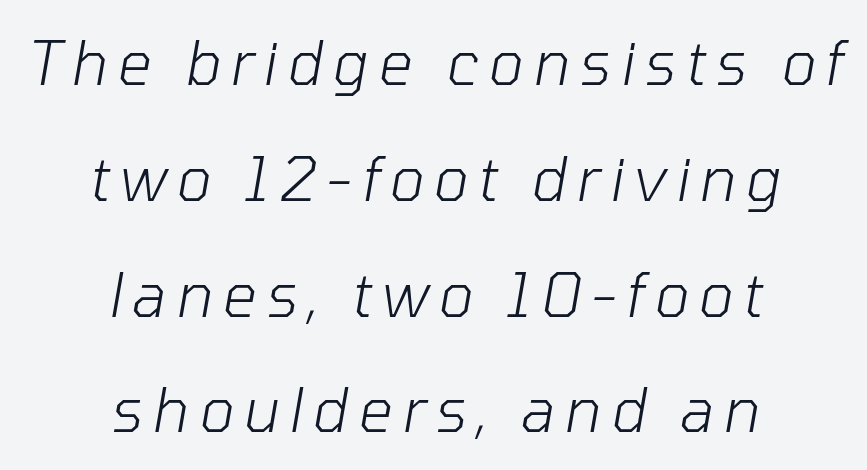
{"italic": "yes", "lean": "right", "slant_degrees": 10, "bold": "no", "weight": "light", "width": "normal", "stroke_contrast": "low", "x_height": "medium", "monospaced": "no", "underline": "no", "align": "center", "line_spacing": "loose", "line_spacing_ratio": 1.93, "glyph_px": 60}
